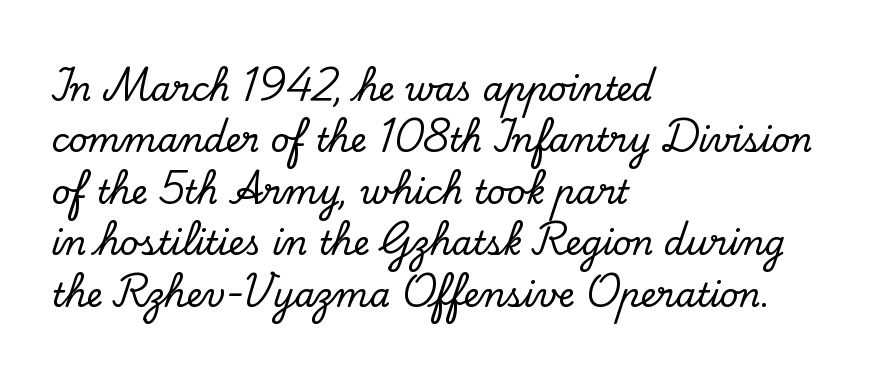
Rule under the text: the space is simply empty. Here the glyphs are tracked normally, forming tight word shapes. The lines are quadded left. Note the varied advance widths — an 'i' is clearly narrower than an 'm'.
